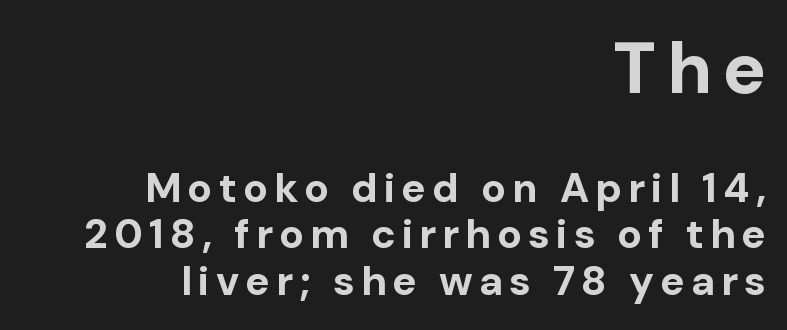
Q: Is the text bold? A: Yes.
Q: Is the text italic (slanted)? A: No, it is upright.
Q: Is the typeface a serif or a sans-serif typeface? A: Sans-serif.
Q: Is the text underlined? A: No.
Q: How is the paragraph aligned? A: Right-aligned.
Q: Is the spacing between lines tight, normal or loose? A: Tight.
Q: Which block of text is set in a larger size, the first (top) or the second (bottom)? A: The first (top) one.
Q: Width (condensed, normal, or wide)? A: Normal.
Q: Stroke contrast? A: Low.
Q: x-height? A: Medium.
Q: Monospaced? A: No.
